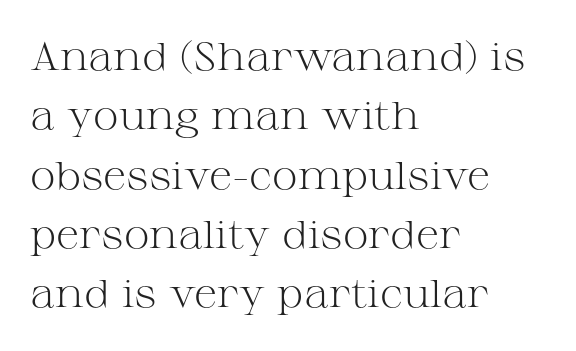
Q: Is the text bold? A: No.
Q: Is the text italic (slanted)? A: No, it is upright.
Q: Is the typeface a serif or a sans-serif typeface? A: Serif.
Q: Is the text underlined? A: No.
Q: How is the paragraph aligned? A: Left-aligned.
Q: Is the spacing between letters normal or unusually wide? A: Normal.
Q: Is the spacing between lines tight, normal or loose? A: Normal.
Q: Width (condensed, normal, or wide)? A: Wide.
Q: Stroke contrast? A: Medium.
Q: x-height? A: Medium.
Q: Monospaced? A: No.
